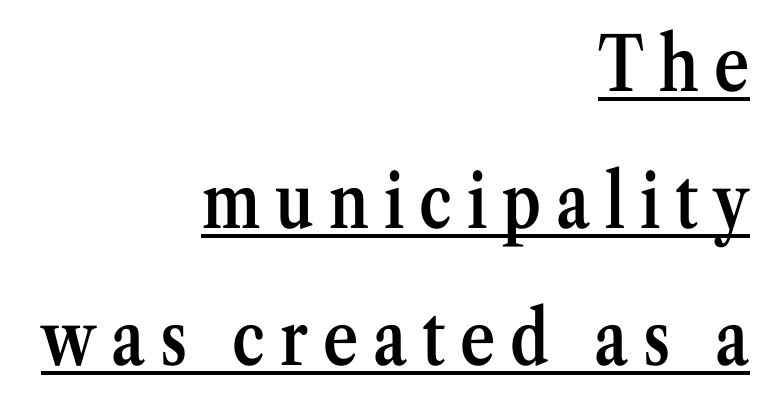
In CSS terms this would be text-align: right. You can see a thin bar hugging the bottom of the glyphs. Is the letter spacing exaggerated? Yes — the characters are pushed far apart. Stroke terminals: seriffed. Style check: upright.
